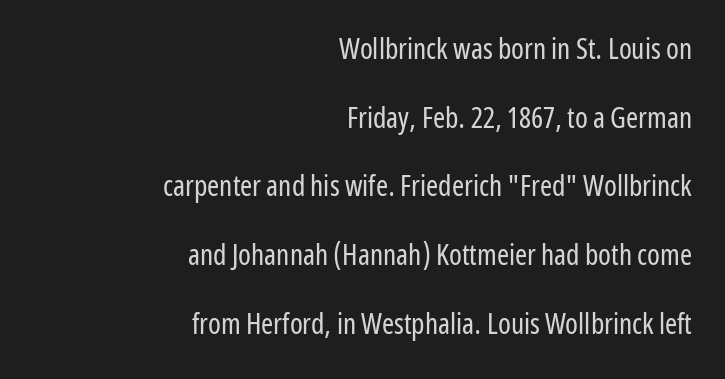
Q: Is the text bold? A: No.
Q: Is the text italic (slanted)? A: No, it is upright.
Q: Is the typeface a serif or a sans-serif typeface? A: Sans-serif.
Q: Is the text underlined? A: No.
Q: How is the paragraph aligned? A: Right-aligned.
Q: Is the spacing between letters normal or unusually wide? A: Normal.
Q: Is the spacing between lines tight, normal or loose? A: Loose.
Q: Width (condensed, normal, or wide)? A: Condensed.
Q: Stroke contrast? A: Low.
Q: x-height? A: Medium.
Q: Monospaced? A: No.
